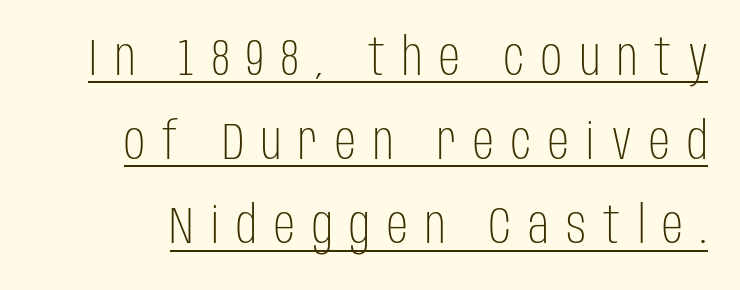
{"serif": "no", "italic": "no", "bold": "no", "weight": "light", "width": "condensed", "stroke_contrast": "low", "x_height": "large", "monospaced": "no", "underline": "yes", "line_spacing": "normal", "line_spacing_ratio": 1.62, "letter_spacing": "wide", "letter_spacing_em": 0.33, "glyph_px": 52}
